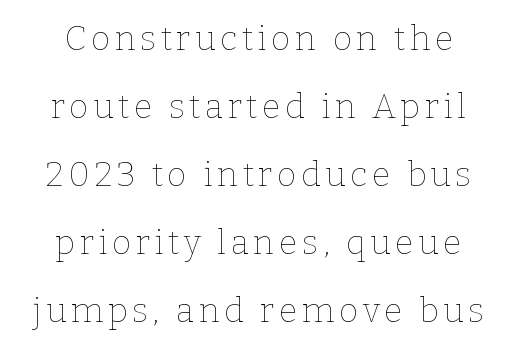
Q: Is the text bold? A: No.
Q: Is the text italic (slanted)? A: No, it is upright.
Q: Is the text underlined? A: No.
Q: How is the paragraph aligned? A: Centered.
Q: Is the spacing between lines tight, normal or loose? A: Loose.
Q: Width (condensed, normal, or wide)? A: Normal.
Q: Stroke contrast? A: Low.
Q: x-height? A: Medium.
Q: Monospaced? A: No.
